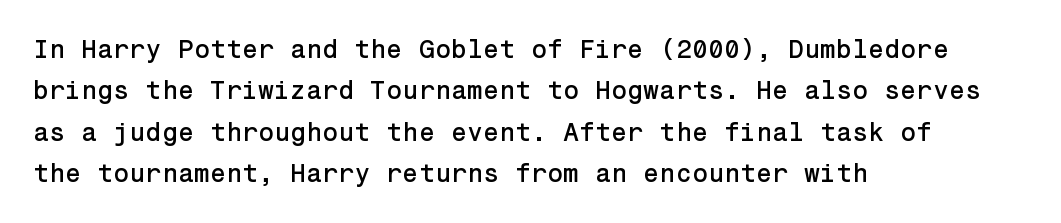
Honestly, there is no underline to notice here at all. Nothing unusual about the tracking: characters are spaced as the font intends. These lines stack with their left ends in a neat column. Posture: vertical. Normally led — the rows are evenly, conventionally spaced.
